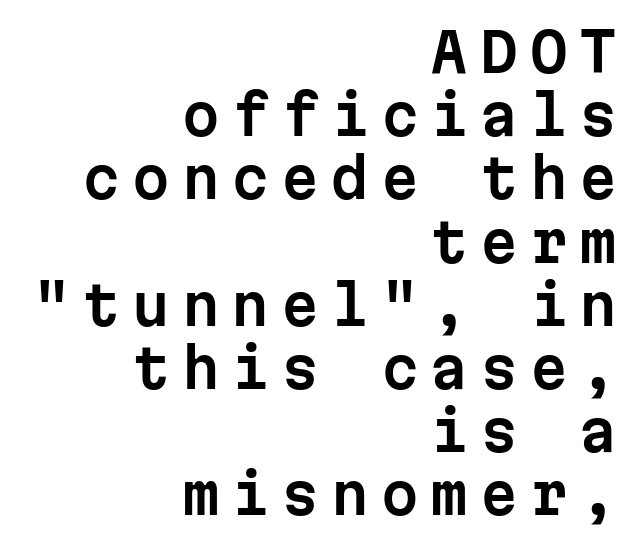
{"serif": "no", "italic": "no", "width": "normal", "stroke_contrast": "low", "x_height": "medium", "monospaced": "yes", "underline": "no", "align": "right", "line_spacing_ratio": 1.17, "letter_spacing": "wide", "letter_spacing_em": 0.22, "glyph_px": 54}
